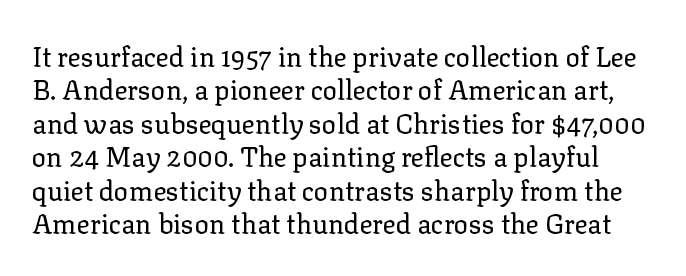
Upright lettering throughout. Default kerning and tracking; the words read as compact shapes. Descenders are the only things crossing below the line. No chunkiness to these letters — they're not bold.
